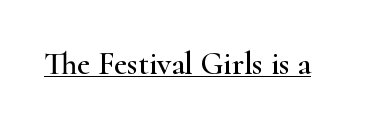
The image shows 32 px wide serif type, upright; set normal letter spacing, underlined; high stroke contrast and a small x-height.
